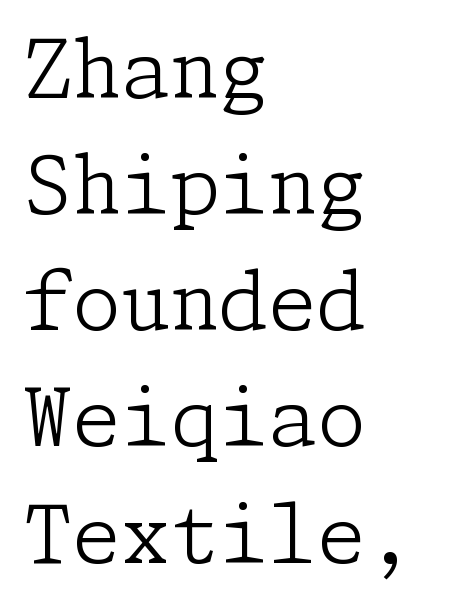
Q: Is the text bold? A: No.
Q: Is the text italic (slanted)? A: No, it is upright.
Q: Is the typeface a serif or a sans-serif typeface? A: Serif.
Q: Is the text underlined? A: No.
Q: How is the paragraph aligned? A: Left-aligned.
Q: Is the spacing between letters normal or unusually wide? A: Normal.
Q: Is the spacing between lines tight, normal or loose? A: Normal.
Q: Width (condensed, normal, or wide)? A: Normal.
Q: Stroke contrast? A: Low.
Q: x-height? A: Medium.
